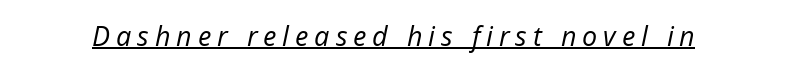
A baseline rule has been typeset under these characters. Does the lettering tilt? It does — this is italic. On a weight scale, this lands at 450 or below. The rendering inserts visible extra space after every character.
